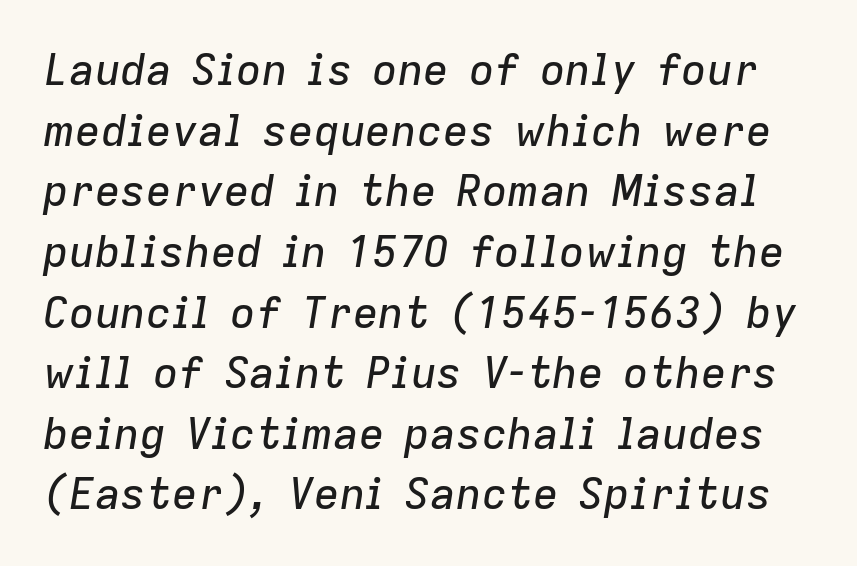
{"italic": "yes", "lean": "right", "slant_degrees": 9, "width": "normal", "stroke_contrast": "low", "x_height": "medium", "monospaced": "no", "underline": "no", "line_spacing": "normal", "line_spacing_ratio": 1.41, "letter_spacing": "normal", "letter_spacing_em": 0.0, "glyph_px": 43}
